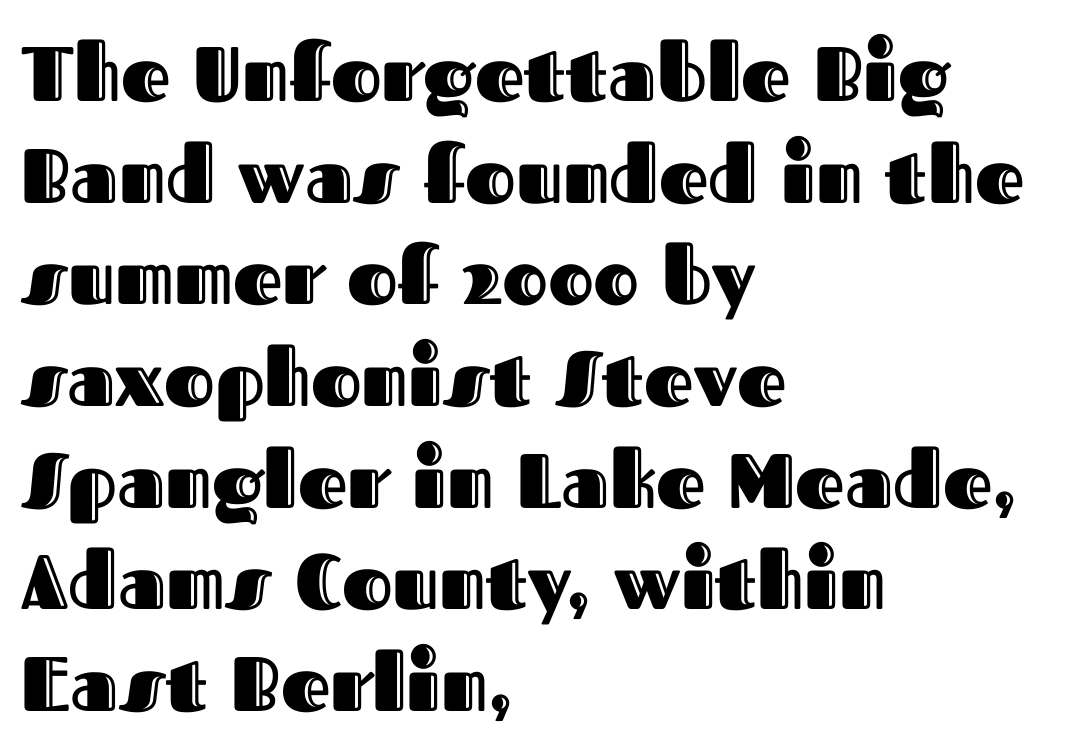
The image shows 77 px text type, upright; set left-aligned, normal line spacing (1.32x), normal letter spacing, not underlined; a medium x-height.
